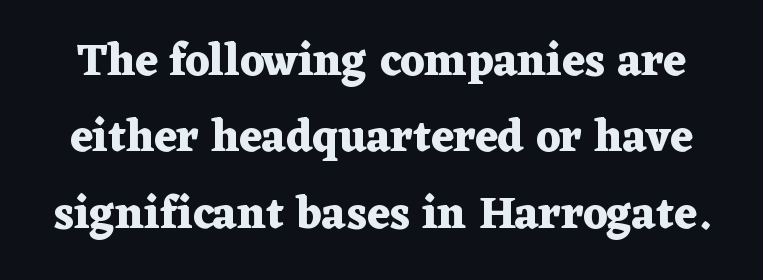
The image shows 45 px heavy, wide serif type, upright; set normal line spacing (1.7x), normal letter spacing, not underlined; medium stroke contrast and a medium x-height.
